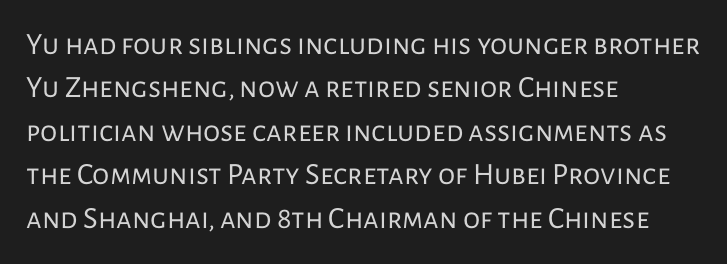
{"serif": "no", "italic": "no", "bold": "no", "weight": "regular", "width": "normal", "stroke_contrast": "low", "x_height": "medium", "monospaced": "no", "underline": "no", "align": "left", "line_spacing": "normal", "line_spacing_ratio": 1.4, "letter_spacing": "normal", "letter_spacing_em": 0.0, "glyph_px": 31}
